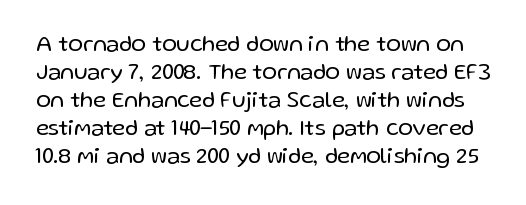
The image shows 22 px text type, upright; set normal line spacing (1.27x), normal letter spacing, not underlined.
